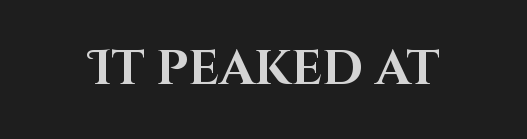
Q: Is the text bold? A: Yes.
Q: Is the text italic (slanted)? A: No, it is upright.
Q: Is the typeface a serif or a sans-serif typeface? A: Sans-serif.
Q: Is the text underlined? A: No.
Q: Is the spacing between letters normal or unusually wide? A: Normal.
Q: Width (condensed, normal, or wide)? A: Normal.
Q: Stroke contrast? A: High.
Q: x-height? A: Large.
Q: Monospaced? A: No.
